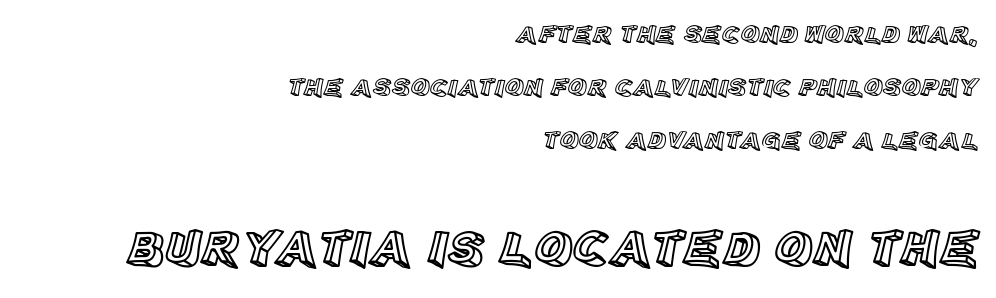
Visually, the bottom section dominates because its glyphs are scaled up. The line-height multiplier appears high, well above default. Horizontally, the lines are justified to the trailing edge only. This rendering features lettering with no underline. Spacing verdict: proportional, widths tailored to each character.
